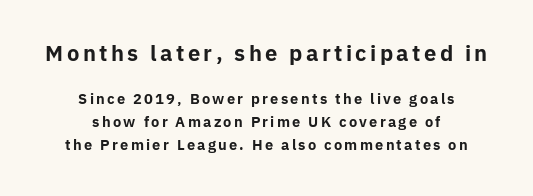
Nope, not italic — everything's standing straight. The typesetting leans heavy: a genuine bold. Underline: absent. Large over small — that's the arrangement of the two blocks here. Leftover space on each line is divided equally before and after the words.
